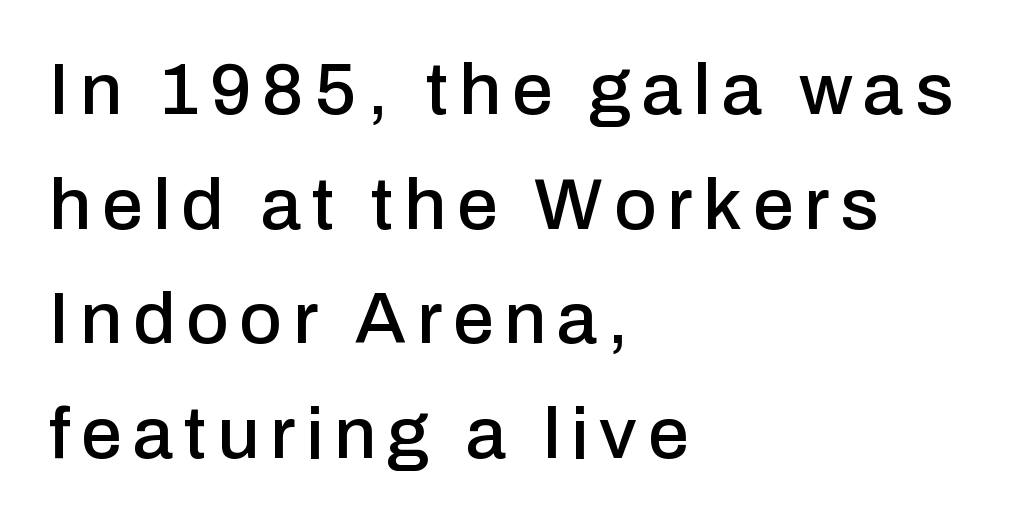
{"serif": "no", "italic": "no", "width": "normal", "stroke_contrast": "low", "x_height": "medium", "monospaced": "no", "underline": "no", "align": "left", "line_spacing": "normal", "line_spacing_ratio": 1.57, "glyph_px": 73}
